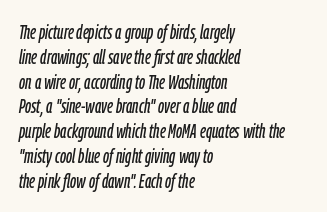
Descenders hang freely into open space. If you drew a ruler down the left edge, every line would touch it. Default kerning and tracking; the words read as compact shapes. Is the type slanted? Yes — the strokes lean at a clear angle.
